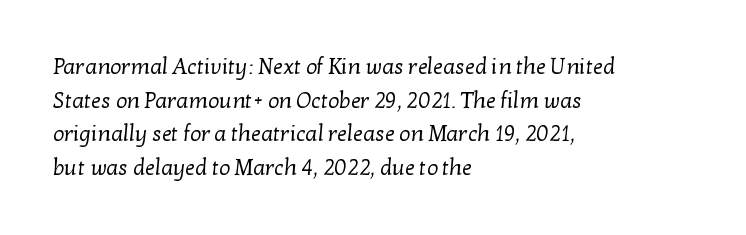
{"bold": "no", "underline": "no", "align": "left", "line_spacing": "normal", "line_spacing_ratio": 1.53, "letter_spacing": "normal", "letter_spacing_em": 0.0, "glyph_px": 22}
